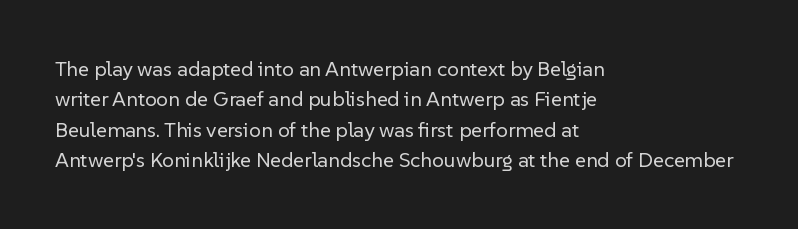
Q: Is the text bold? A: No.
Q: Is the text italic (slanted)? A: No, it is upright.
Q: Is the text underlined? A: No.
Q: How is the paragraph aligned? A: Left-aligned.
Q: Is the spacing between letters normal or unusually wide? A: Normal.
Q: Is the spacing between lines tight, normal or loose? A: Normal.
